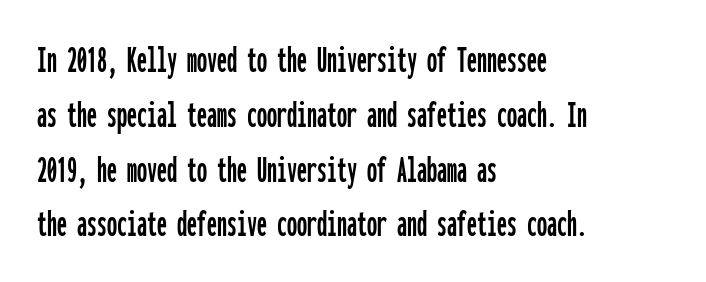
Spacing verdict: monospaced, one width for all characters. Regarding serifs, this sample does without them. If you measured baseline to baseline, you'd find a middling distance. The passage shown has conventional tracking throughout.
